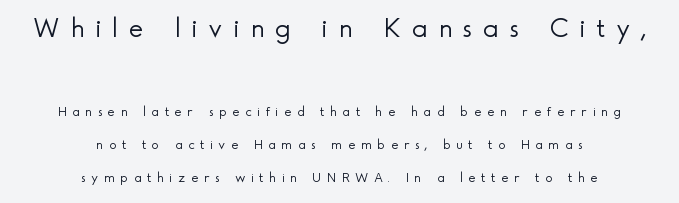
Q: Is the text bold? A: No.
Q: Is the text italic (slanted)? A: No, it is upright.
Q: Is the typeface a serif or a sans-serif typeface? A: Sans-serif.
Q: Is the text underlined? A: No.
Q: How is the paragraph aligned? A: Centered.
Q: Is the spacing between letters normal or unusually wide? A: Unusually wide.
Q: Is the spacing between lines tight, normal or loose? A: Loose.
Q: Which block of text is set in a larger size, the first (top) or the second (bottom)? A: The first (top) one.
Q: Width (condensed, normal, or wide)? A: Normal.
Q: x-height? A: Small.
Q: Monospaced? A: No.
